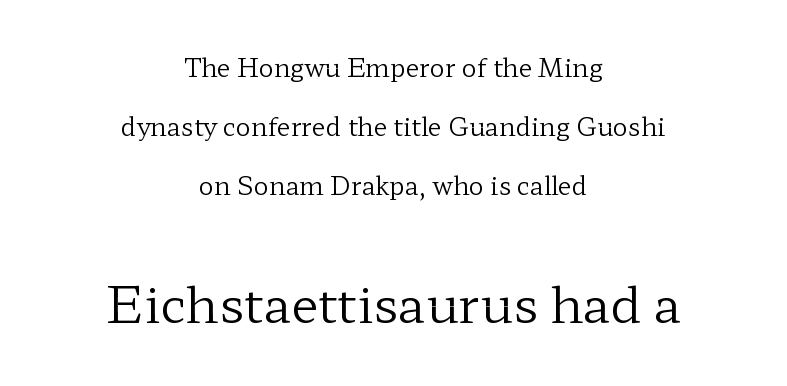
Q: Is the text bold? A: No.
Q: Is the text italic (slanted)? A: No, it is upright.
Q: Is the typeface a serif or a sans-serif typeface? A: Serif.
Q: Is the text underlined? A: No.
Q: How is the paragraph aligned? A: Centered.
Q: Is the spacing between letters normal or unusually wide? A: Normal.
Q: Is the spacing between lines tight, normal or loose? A: Loose.
Q: Which block of text is set in a larger size, the first (top) or the second (bottom)? A: The second (bottom) one.
Q: Width (condensed, normal, or wide)? A: Wide.
Q: Stroke contrast? A: Low.
Q: x-height? A: Medium.
Q: Monospaced? A: No.
